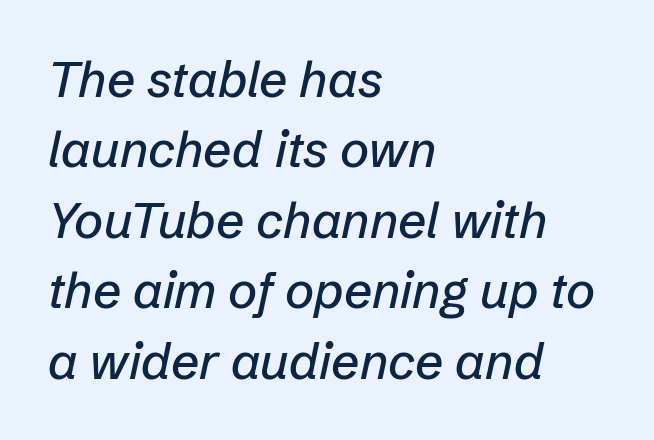
The image shows 50 px text type, italic (leaning right); set left-aligned, normal line spacing (1.41x), normal letter spacing, not underlined; low stroke contrast and a medium x-height.
